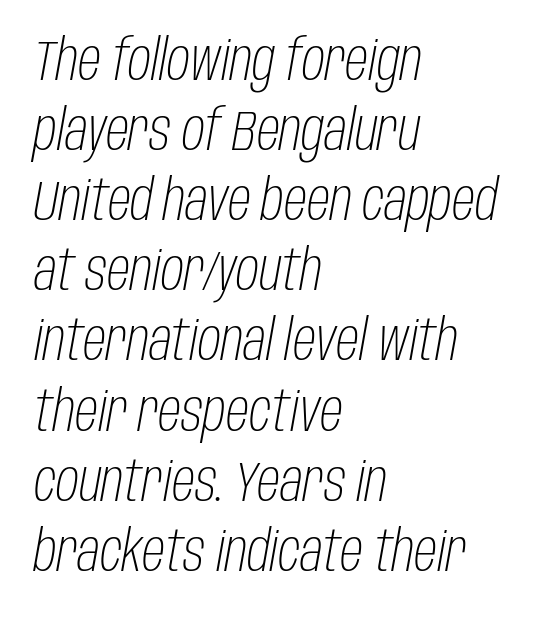
{"italic": "yes", "lean": "right", "slant_degrees": 10, "bold": "no", "weight": "light", "width": "condensed", "stroke_contrast": "low", "x_height": "large", "monospaced": "no", "underline": "no", "align": "left", "line_spacing_ratio": 1.23, "letter_spacing": "normal", "letter_spacing_em": 0.0, "glyph_px": 57}
